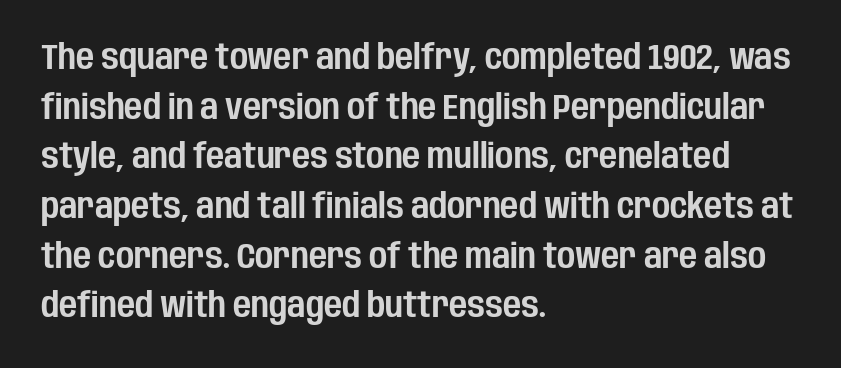
Q: Is the text italic (slanted)? A: No, it is upright.
Q: Is the typeface a serif or a sans-serif typeface? A: Sans-serif.
Q: Is the text underlined? A: No.
Q: How is the paragraph aligned? A: Left-aligned.
Q: Is the spacing between letters normal or unusually wide? A: Normal.
Q: Is the spacing between lines tight, normal or loose? A: Normal.
Q: Width (condensed, normal, or wide)? A: Condensed.
Q: Stroke contrast? A: Low.
Q: x-height? A: Large.
Q: Monospaced? A: No.
